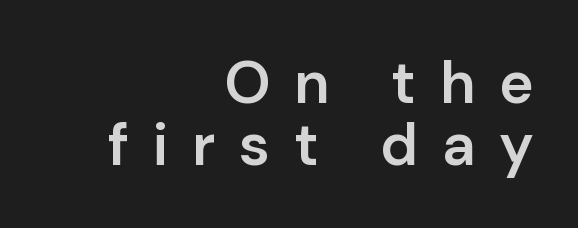
{"serif": "no", "italic": "no", "bold": "semi", "weight": "semibold", "width": "normal", "stroke_contrast": "low", "x_height": "medium", "monospaced": "no", "underline": "no", "align": "right", "line_spacing": "tight", "line_spacing_ratio": 1.05, "letter_spacing": "wide", "letter_spacing_em": 0.4, "glyph_px": 59}
